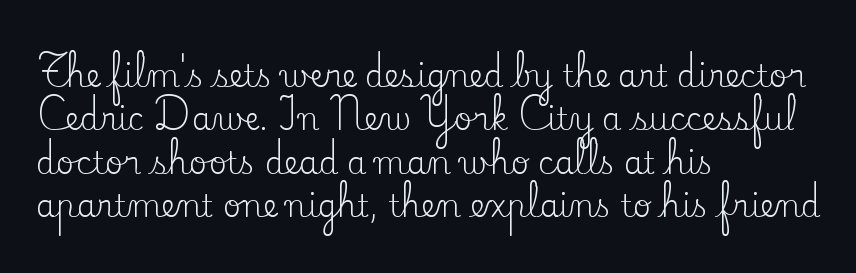
Q: Is the text bold? A: No.
Q: Is the text italic (slanted)? A: No, it is upright.
Q: Is the text underlined? A: No.
Q: How is the paragraph aligned? A: Left-aligned.
Q: Is the spacing between letters normal or unusually wide? A: Normal.
Q: Is the spacing between lines tight, normal or loose? A: Normal.
Q: Width (condensed, normal, or wide)? A: Normal.
Q: Stroke contrast? A: Low.
Q: x-height? A: Small.
Q: Monospaced? A: No.
